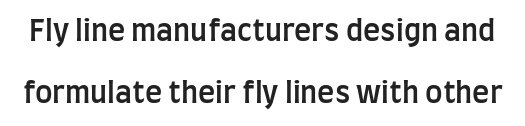
Q: Is the text bold? A: Semi-bold.
Q: Is the text italic (slanted)? A: No, it is upright.
Q: Is the typeface a serif or a sans-serif typeface? A: Sans-serif.
Q: Is the text underlined? A: No.
Q: Is the spacing between letters normal or unusually wide? A: Normal.
Q: Is the spacing between lines tight, normal or loose? A: Loose.
Q: Width (condensed, normal, or wide)? A: Condensed.
Q: Stroke contrast? A: Low.
Q: x-height? A: Large.
Q: Monospaced? A: No.
